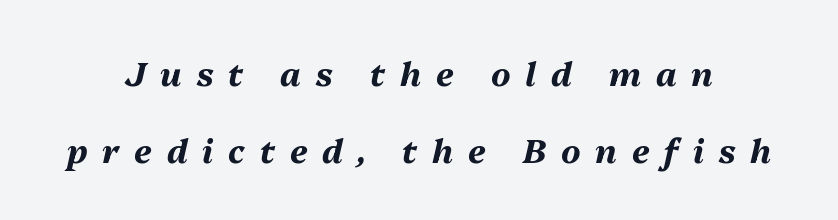
The image shows 33 px bold type, italic (leaning right); set loose line spacing (2.33x), unusually wide letter spacing (+0.45 em), not underlined; medium stroke contrast and a medium x-height.
